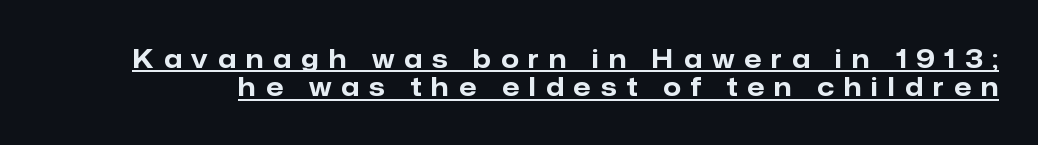
Rows of type sit shoulder to shoulder in the vertical direction. Italic: no, the glyphs are upright roman. Tracking value appears strongly positive — letters spread wide. Weight: bold. A typographer would call this underscored text.
